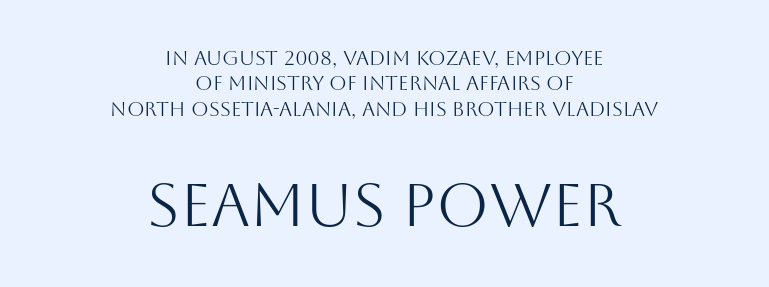
Q: Is the text bold? A: No.
Q: Is the text italic (slanted)? A: No, it is upright.
Q: Is the typeface a serif or a sans-serif typeface? A: Sans-serif.
Q: Is the text underlined? A: No.
Q: How is the paragraph aligned? A: Centered.
Q: Is the spacing between letters normal or unusually wide? A: Normal.
Q: Is the spacing between lines tight, normal or loose? A: Normal.
Q: Which block of text is set in a larger size, the first (top) or the second (bottom)? A: The second (bottom) one.
Q: Width (condensed, normal, or wide)? A: Normal.
Q: Stroke contrast? A: Medium.
Q: x-height? A: Large.
Q: Monospaced? A: No.
